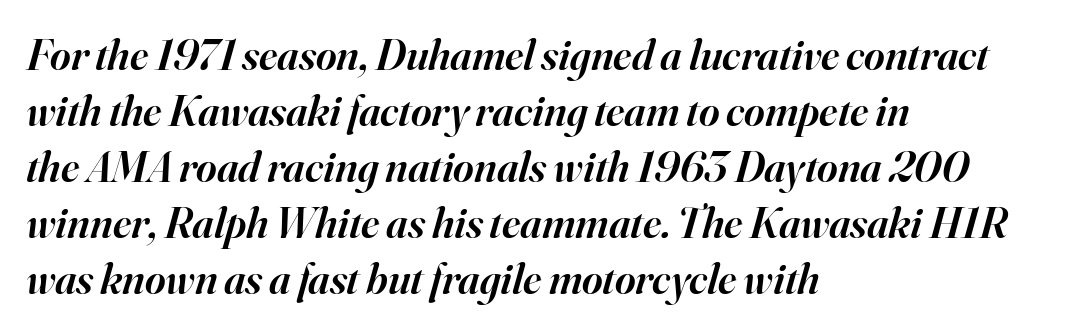
{"serif": "yes", "italic": "yes", "lean": "right", "slant_degrees": 16, "bold": "semi", "weight": "semibold", "width": "normal", "stroke_contrast": "high", "x_height": "small", "monospaced": "no", "underline": "no", "align": "left", "line_spacing": "normal", "line_spacing_ratio": 1.27, "letter_spacing": "normal", "letter_spacing_em": 0.0, "glyph_px": 44}
